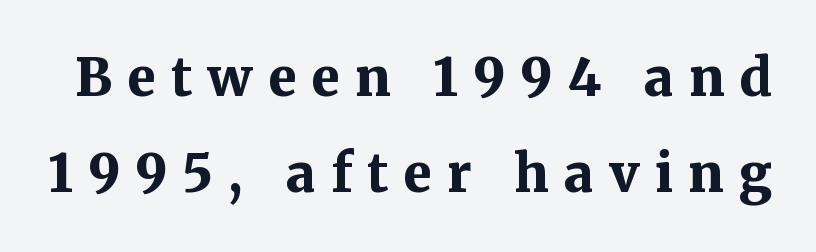
{"serif": "yes", "italic": "no", "bold": "yes", "weight": "bold", "width": "normal", "stroke_contrast": "medium", "x_height": "medium", "monospaced": "no", "underline": "no", "line_spacing_ratio": 1.85, "letter_spacing": "wide", "letter_spacing_em": 0.29, "glyph_px": 52}
